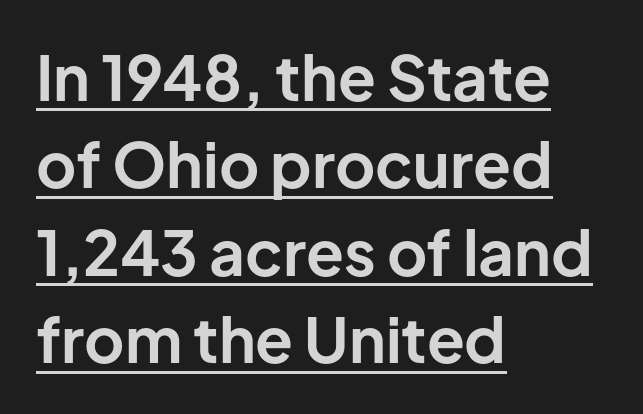
{"serif": "no", "italic": "no", "bold": "yes", "weight": "bold", "width": "normal", "stroke_contrast": "low", "x_height": "medium", "monospaced": "no", "underline": "yes", "align": "left", "line_spacing": "normal", "line_spacing_ratio": 1.41, "letter_spacing": "normal", "letter_spacing_em": 0.0, "glyph_px": 62}
